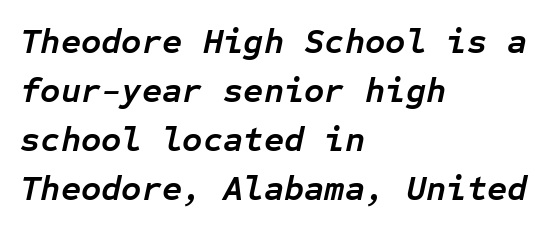
Q: Is the text bold? A: Yes.
Q: Is the text italic (slanted)? A: Yes, it leans right by about 12 degrees.
Q: Is the text underlined? A: No.
Q: How is the paragraph aligned? A: Left-aligned.
Q: Is the spacing between letters normal or unusually wide? A: Normal.
Q: Is the spacing between lines tight, normal or loose? A: Normal.
Q: Width (condensed, normal, or wide)? A: Normal.
Q: Stroke contrast? A: Low.
Q: x-height? A: Medium.
Q: Monospaced? A: Yes.
